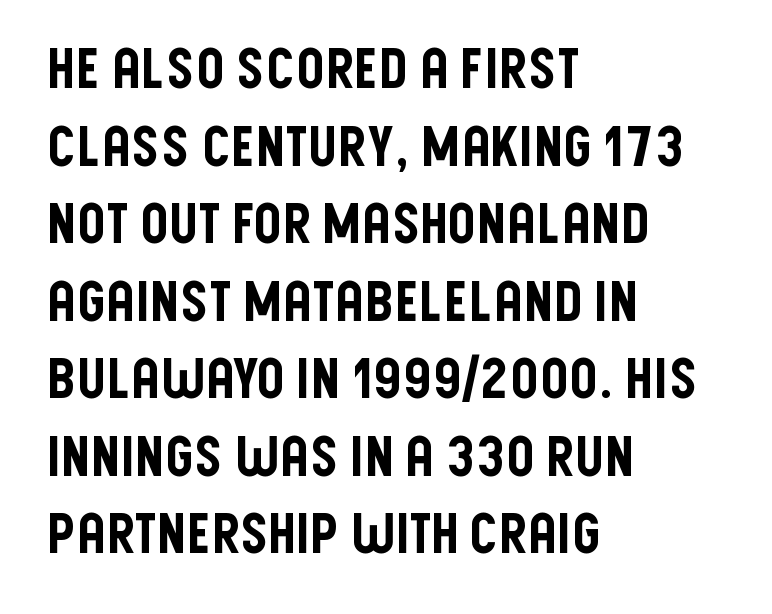
Clear beneath every line of the passage. Glyph-to-glyph distance matches everyday printed text. Ascenders rise straight up at ninety degrees. Character widths vary here, with narrow letters taking less room than wide ones. The vertical gap from one line to the next is medium. Letterform terminals end flat and unadorned throughout the passage.
